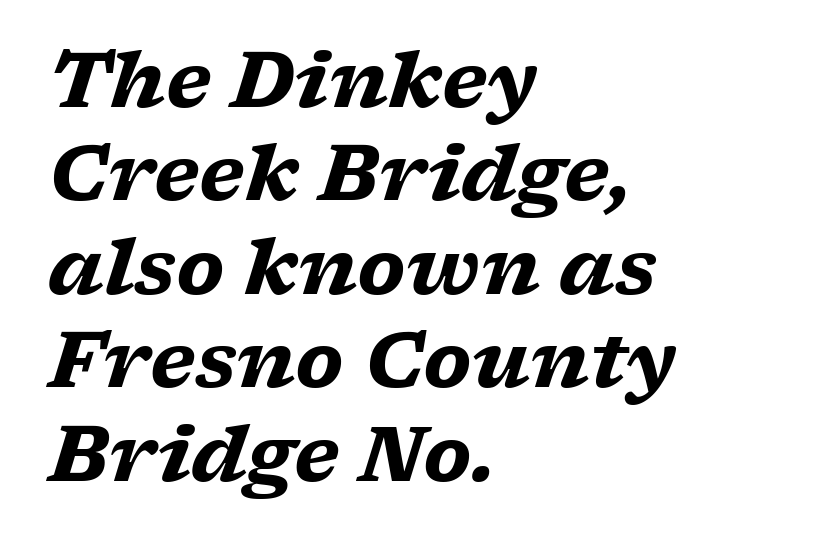
The image shows 76 px heavy, wide serif type, italic (leaning right); set left-aligned, line spacing 1.23x, normal letter spacing, not underlined; low stroke contrast and a medium x-height.
